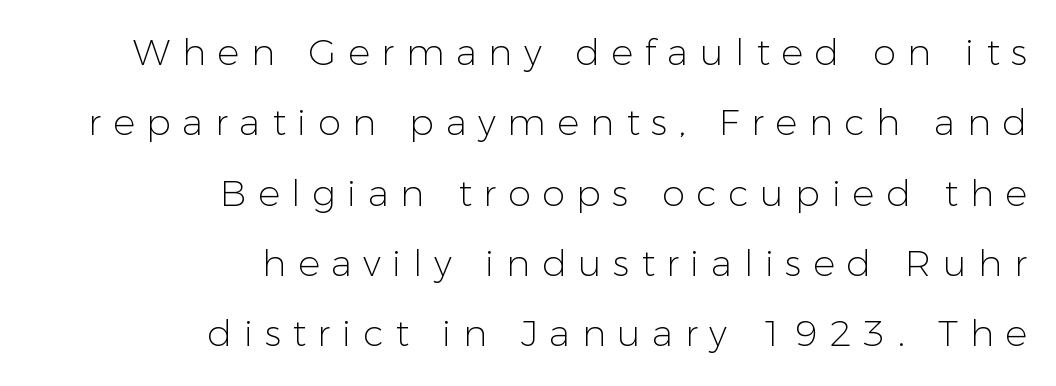
{"serif": "no", "italic": "no", "bold": "no", "weight": "light", "width": "normal", "stroke_contrast": "low", "x_height": "medium", "monospaced": "no", "underline": "no", "align": "right", "line_spacing": "loose", "line_spacing_ratio": 1.9, "letter_spacing": "wide", "letter_spacing_em": 0.31, "glyph_px": 37}
